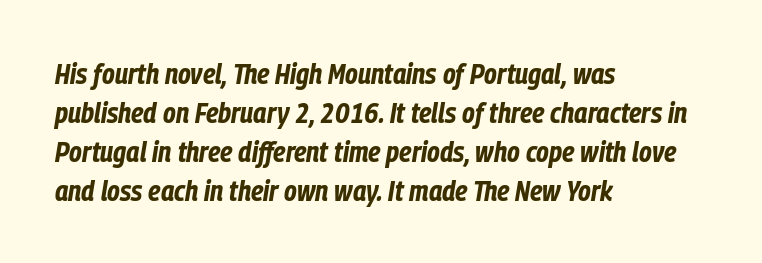
Q: Is the text bold? A: Yes.
Q: Is the text italic (slanted)? A: Yes, it leans right by about 9 degrees.
Q: Is the text underlined? A: No.
Q: How is the paragraph aligned? A: Left-aligned.
Q: Is the spacing between letters normal or unusually wide? A: Normal.
Q: Is the spacing between lines tight, normal or loose? A: Normal.
Q: Width (condensed, normal, or wide)? A: Condensed.
Q: Stroke contrast? A: Low.
Q: x-height? A: Medium.
Q: Monospaced? A: No.
